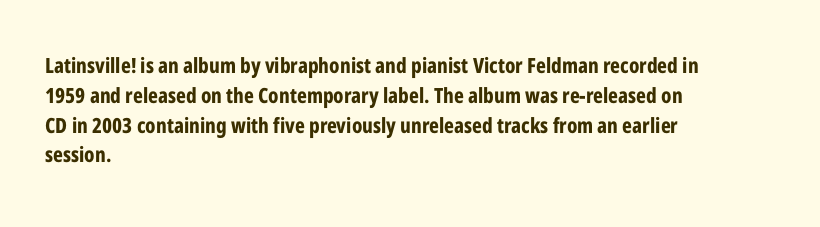
A bare baseline throughout the passage. Heavy-handed strokes throughout: this text is bold. Style check: upright. The setting favours the left margin, as ordinary paragraphs usually do. How are the letters spaced? Ordinarily, with no added tracking.
